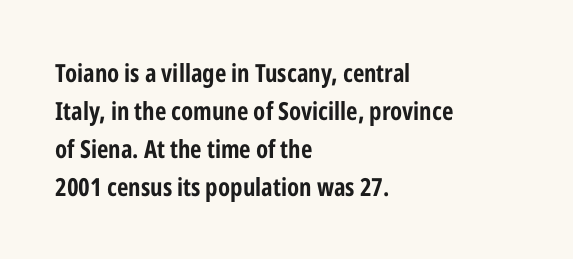
Q: Is the text bold? A: Yes.
Q: Is the text italic (slanted)? A: No, it is upright.
Q: Is the text underlined? A: No.
Q: How is the paragraph aligned? A: Left-aligned.
Q: Is the spacing between letters normal or unusually wide? A: Normal.
Q: Is the spacing between lines tight, normal or loose? A: Normal.
